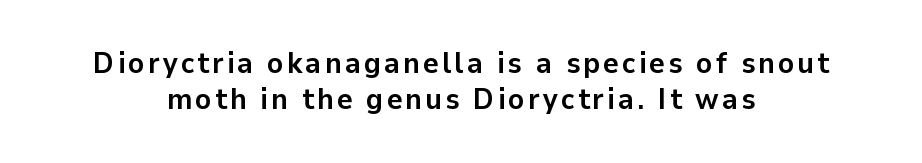
The image shows 30 px semibold sans-serif type, upright; set centered, line spacing 1.21x, not underlined; low stroke contrast and a medium x-height.
